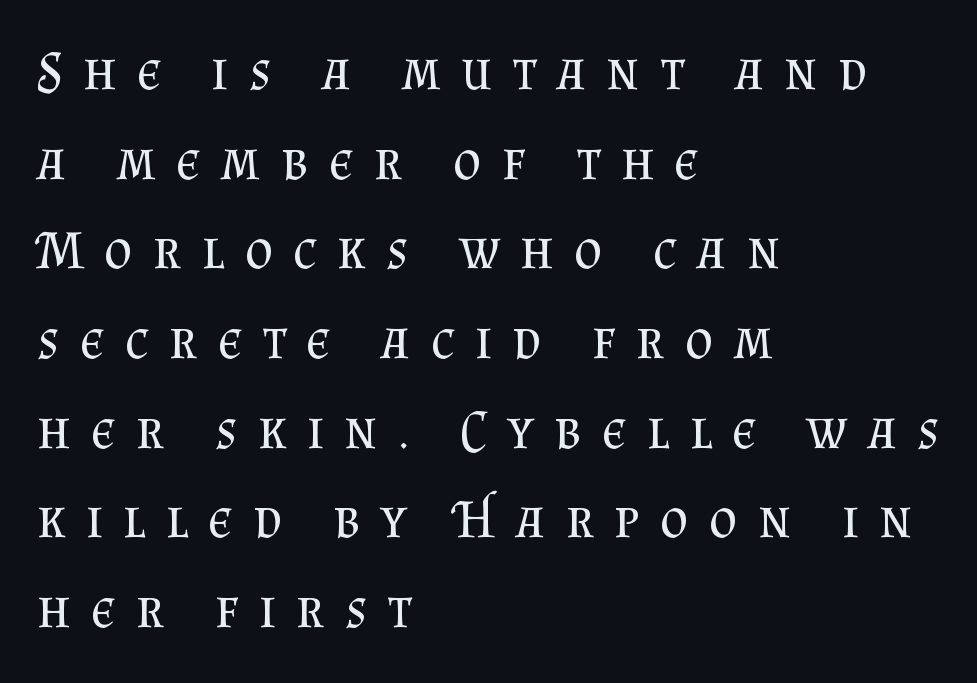
The image shows 54 px regular-weight serif type, upright; set left-aligned, normal line spacing (1.66x), unusually wide letter spacing (+0.38 em), not underlined; medium stroke contrast and a small x-height.
